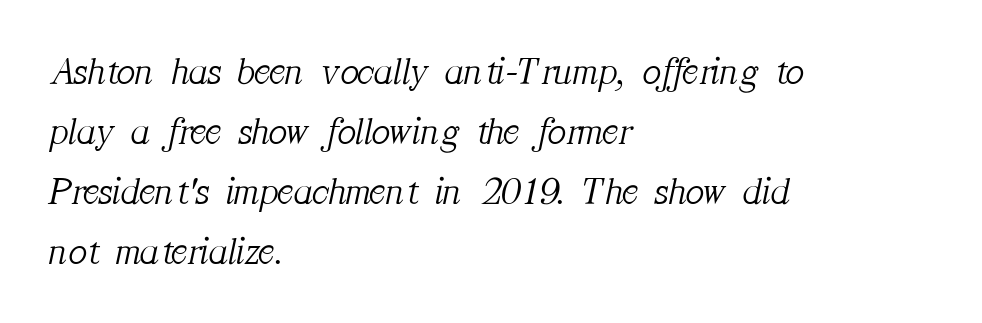
The image shows 39 px light serif type, italic (leaning right); set left-aligned, normal line spacing (1.54x), normal letter spacing, not underlined; medium stroke contrast and a medium x-height.
